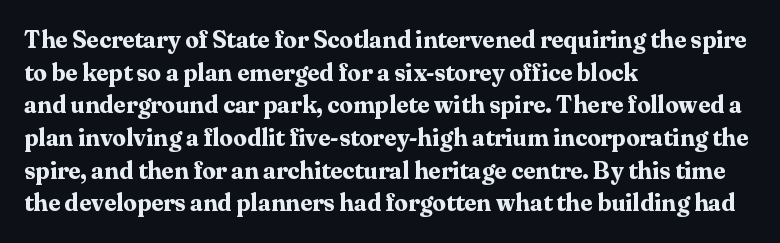
Q: Is the text bold? A: Yes.
Q: Is the text italic (slanted)? A: No, it is upright.
Q: Is the text underlined? A: No.
Q: How is the paragraph aligned? A: Left-aligned.
Q: Is the spacing between letters normal or unusually wide? A: Normal.
Q: Is the spacing between lines tight, normal or loose? A: Normal.
